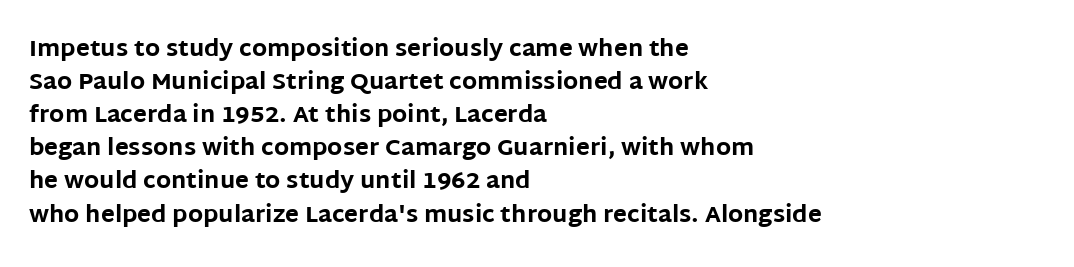
This sample keeps an unexceptional amount of space between lines. Strokes here are thick enough to call this a true bold. A student would call this left alignment; a typographer would say flush left, rag right. You can tell it's not italic because the verticals are truly vertical.
